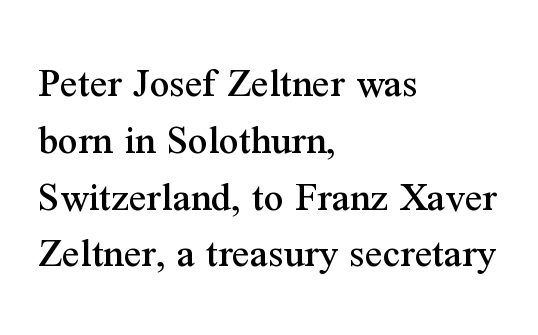
{"serif": "yes", "italic": "no", "width": "normal", "stroke_contrast": "medium", "x_height": "medium", "monospaced": "no", "underline": "no", "align": "left", "line_spacing": "normal", "line_spacing_ratio": 1.32, "letter_spacing": "normal", "letter_spacing_em": 0.0, "glyph_px": 43}
